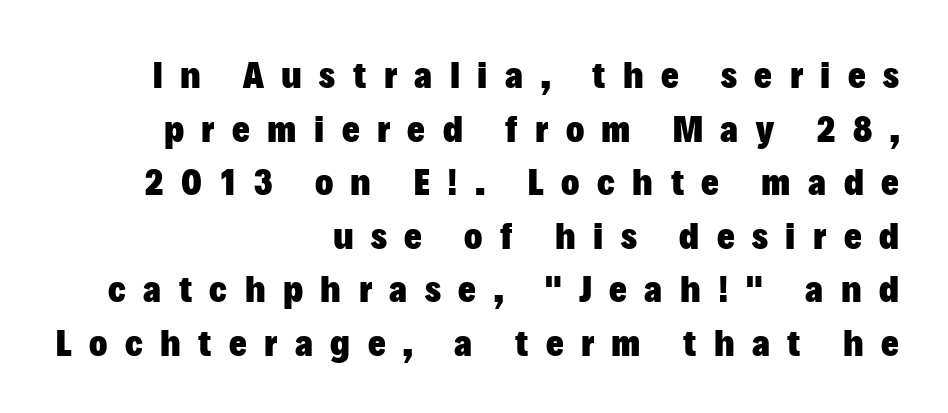
Each word looks stretched out because of the extra space between its letters. The vertical gap from one line to the next is medium. The typesetter chose a ragged-left arrangement here. Plain, unruled lines of type. These lines are rendered in a variable-pitch font. Each glyph is drawn with heavy, bold strokes.
